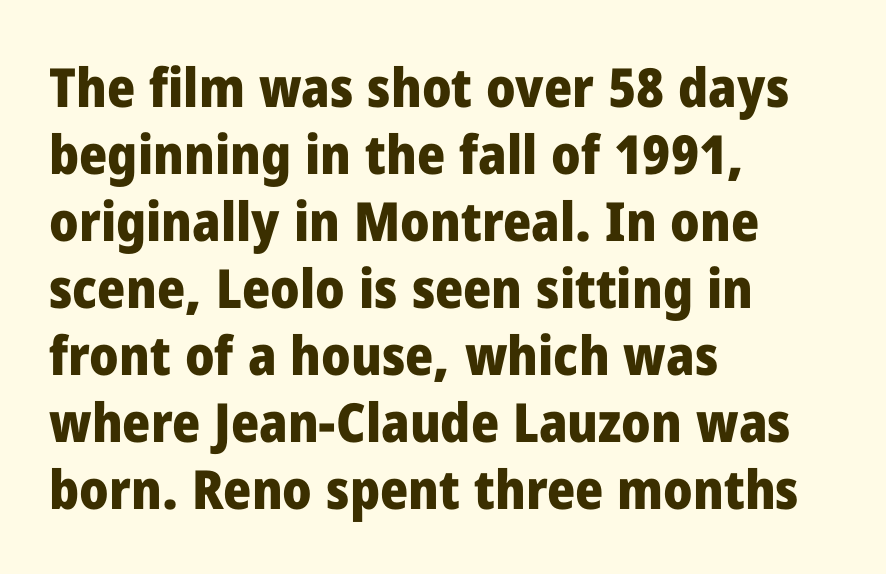
{"serif": "no", "italic": "no", "bold": "yes", "weight": "heavy", "width": "normal", "stroke_contrast": "low", "x_height": "medium", "monospaced": "no", "underline": "no", "align": "left", "line_spacing_ratio": 1.24, "letter_spacing": "normal", "letter_spacing_em": 0.0, "glyph_px": 54}
